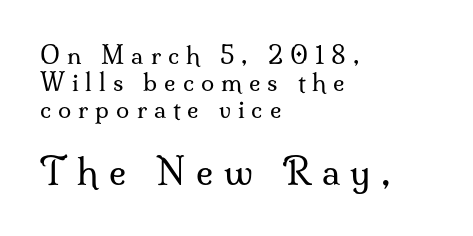
You could only call the tracking loose — the letters float apart. Vertical strokes here are truly vertical. The weight would be labelled regular, book, light, or lighter still. These lines huddle together more closely than default settings would place them. You can tell from the footed stems that serif type was used.
